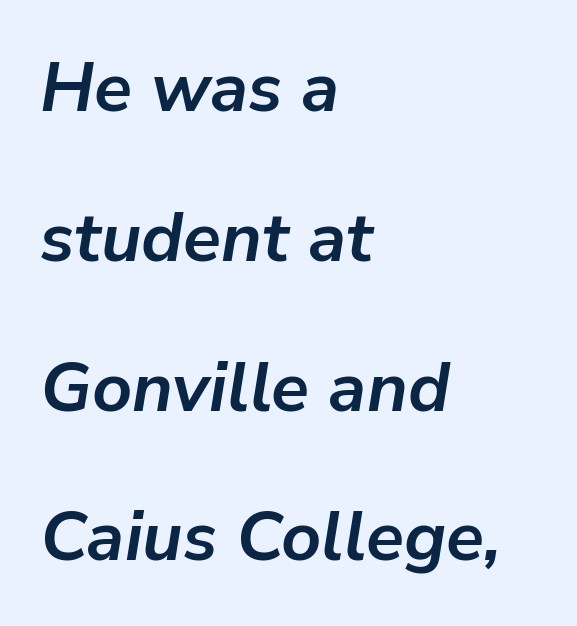
{"italic": "yes", "lean": "right", "slant_degrees": 9, "bold": "yes", "weight": "semibold", "width": "normal", "stroke_contrast": "low", "x_height": "medium", "monospaced": "no", "underline": "no", "align": "left", "line_spacing": "loose", "line_spacing_ratio": 2.14, "letter_spacing": "normal", "letter_spacing_em": 0.0, "glyph_px": 70}
